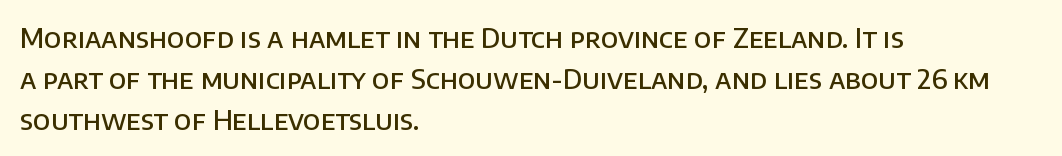
Compared with a centered layout, this one pins lines to the left instead. Compared with typical paragraphs, the rows here are spaced about the same. You can tell it's not italic because the verticals are truly vertical. Bare-footed words on every line. A fair bit of extra ink — the face is semibold, not bold.
